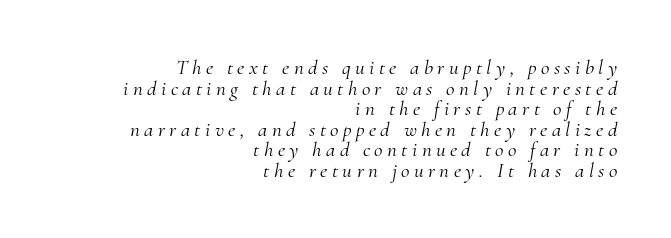
Q: Is the text bold? A: No.
Q: Is the text italic (slanted)? A: Yes, it leans right by about 10 degrees.
Q: Is the text underlined? A: No.
Q: How is the paragraph aligned? A: Right-aligned.
Q: Is the spacing between letters normal or unusually wide? A: Unusually wide.
Q: Is the spacing between lines tight, normal or loose? A: Tight.
